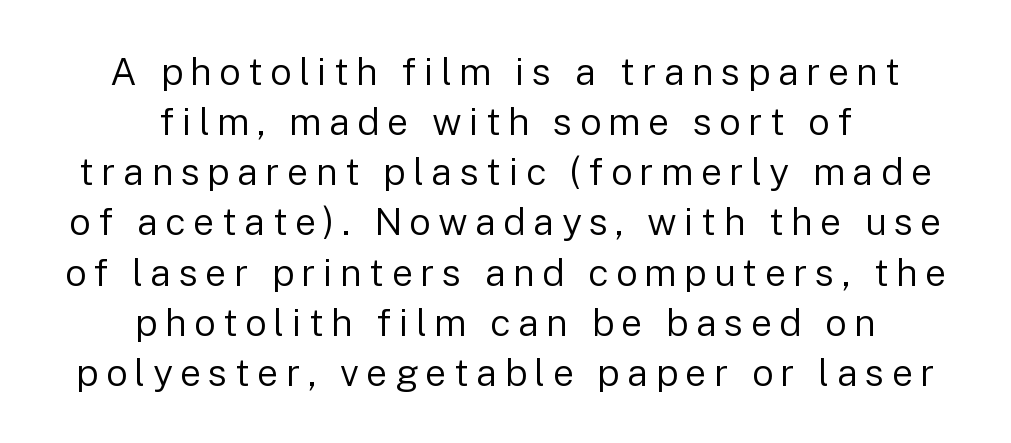
Leading: standard. The characters display no serif detailing; their extremities are plain. This is roman type, the default non-slanted kind. The rag falls on both sides of this text block equally. No extra ink here — the face is not bold.
